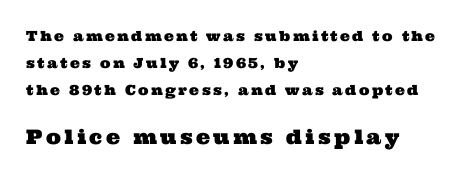
{"underline": "no", "align": "left", "line_spacing": "loose", "line_spacing_ratio": 1.92, "larger_block": "second", "size_ratio": 1.43, "glyph_px": 20}
